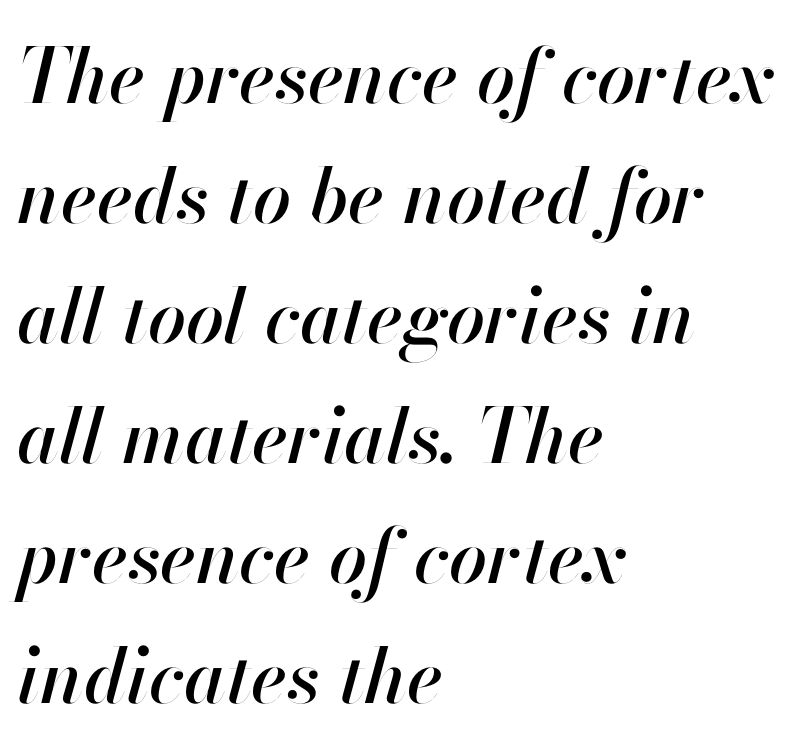
{"italic": "yes", "lean": "right", "slant_degrees": 13, "width": "normal", "stroke_contrast": "high", "x_height": "small", "monospaced": "no", "underline": "no", "align": "left", "line_spacing": "normal", "line_spacing_ratio": 1.58, "letter_spacing": "normal", "letter_spacing_em": 0.0, "glyph_px": 76}
